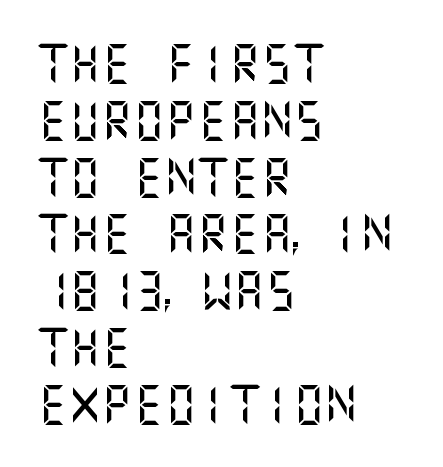
The image shows 40 px sans-serif type, upright; set left-aligned, normal line spacing (1.42x), normal letter spacing, not underlined; medium stroke contrast and a large x-height.
